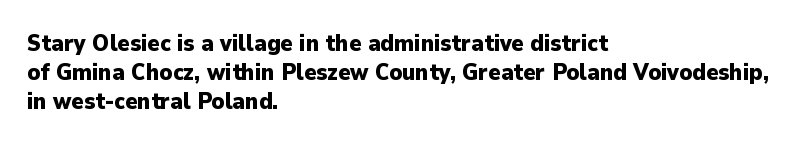
Is the block centered? No — it sits flush against the left margin. Strong, thick strokes mark this as bold type. Plain, unruled lines of type. Nothing unusual about the tracking: characters are spaced as the font intends. When letters stand straight like this, we call the style roman or upright. One glance says typical: line gaps are just what's usual.
